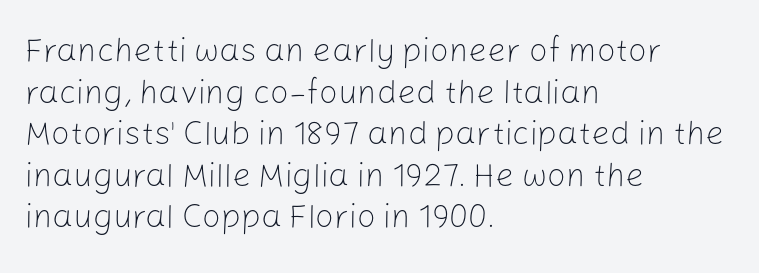
Looks like regular typesetting: each glyph gets only the width it needs. Caption: multi-line text, flush left, ragged right. Nope, no serifs anywhere on these letters. Students, note that the glyphs here touch the page at normal intervals. The string is rendered with underlining switched off.
